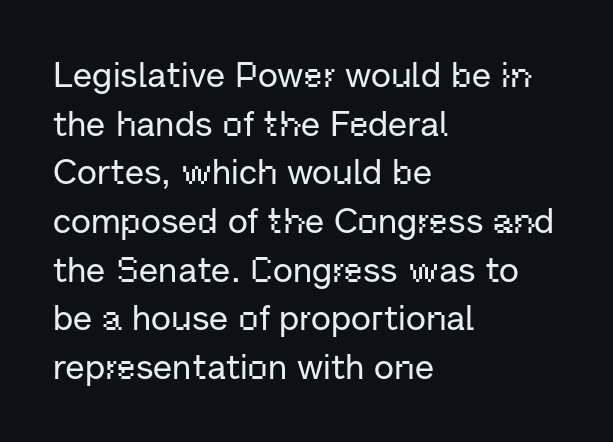
What's the leading like? Ordinary, nothing unusual. Clear beneath every line of the passage. Font category for this specimen: sans-serif. The paragraph shown leans on its left margin. Each letter keeps its own natural width here, so spacing adapts to shape. This rendering leaves character spacing at its baseline value.
